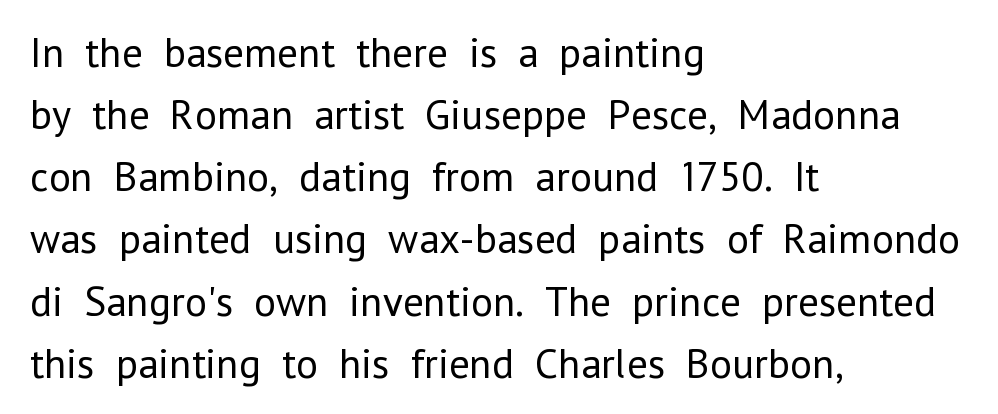
The image shows 42 px regular-weight sans-serif type, upright; set left-aligned, normal line spacing (1.48x), normal letter spacing, not underlined; low stroke contrast and a medium x-height.
